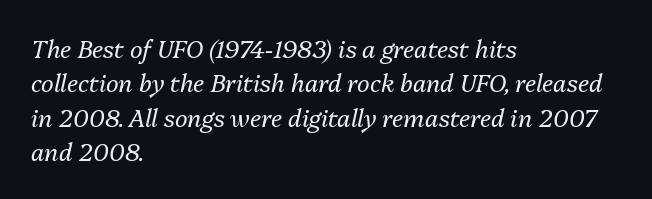
The image shows 24 px text type, italic (leaning right); set left-aligned, normal line spacing (1.43x), normal letter spacing, not underlined.
